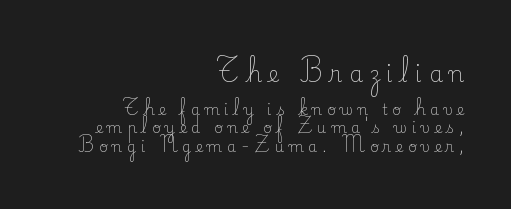
Q: Is the text bold? A: No.
Q: Is the text italic (slanted)? A: No, it is upright.
Q: Is the text underlined? A: No.
Q: How is the paragraph aligned? A: Right-aligned.
Q: Is the spacing between letters normal or unusually wide? A: Unusually wide.
Q: Which block of text is set in a larger size, the first (top) or the second (bottom)? A: The first (top) one.
